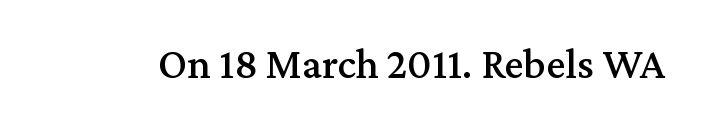
The passage shown is typed in a proportional face where columns would drift. This rendering leaves character spacing at its baseline value. These lines are composed in type with serifs. The passage shown is not underscored anywhere.
